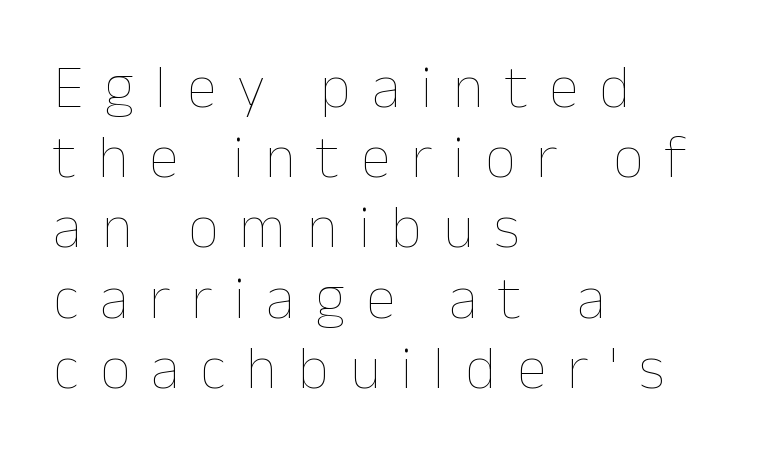
The image shows 60 px thin type, upright; set left-aligned, line spacing 1.17x, unusually wide letter spacing (+0.35 em), not underlined; low stroke contrast and a medium x-height.
